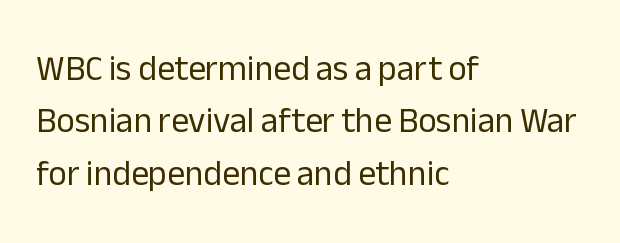
This rendering features lettering with no underline. A typesetter would call this proportional, since set widths differ per character. Line spacing here is normal. The type sits square on the baseline with zero lean.
